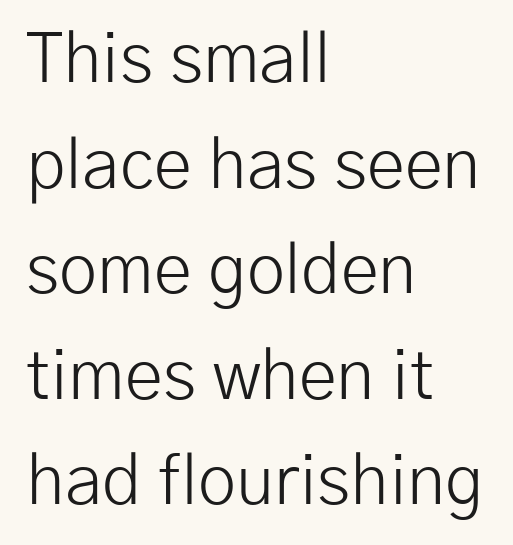
{"serif": "no", "italic": "no", "bold": "no", "weight": "light", "width": "normal", "stroke_contrast": "low", "x_height": "medium", "monospaced": "no", "underline": "no", "align": "left", "line_spacing": "normal", "line_spacing_ratio": 1.53, "letter_spacing": "normal", "letter_spacing_em": 0.0, "glyph_px": 69}
